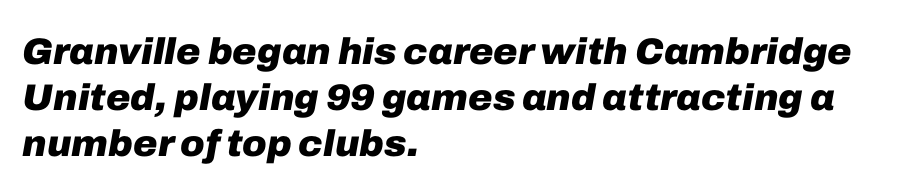
{"italic": "yes", "lean": "right", "slant_degrees": 10, "bold": "yes", "weight": "heavy", "width": "normal", "stroke_contrast": "low", "x_height": "medium", "monospaced": "no", "underline": "no", "align": "left", "line_spacing_ratio": 1.24, "letter_spacing": "normal", "letter_spacing_em": 0.0, "glyph_px": 37}
